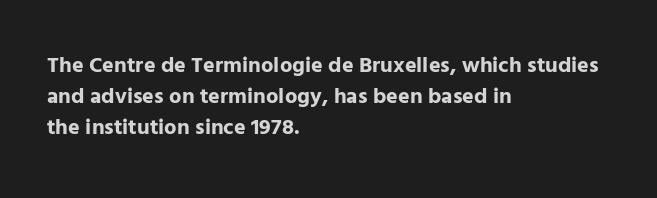
No italicization has been applied; the sample stays upright. The line-height multiplier appears to be the usual default. The face used here has the dense, thick strokes of a bold. Clear beneath every line of the passage. Each word holds together tightly as a unit, with standard inter-letter gaps. The typesetter chose a ragged-right arrangement here.
